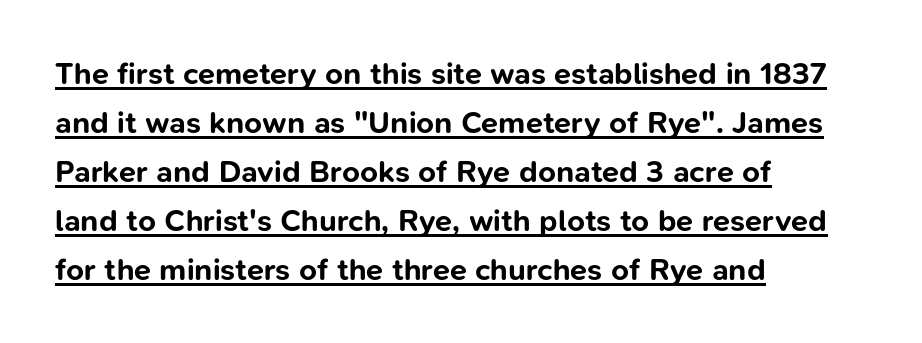
The image shows 31 px bold sans-serif type, upright; set left-aligned, normal line spacing (1.58x), normal letter spacing, underlined; low stroke contrast and a medium x-height.
